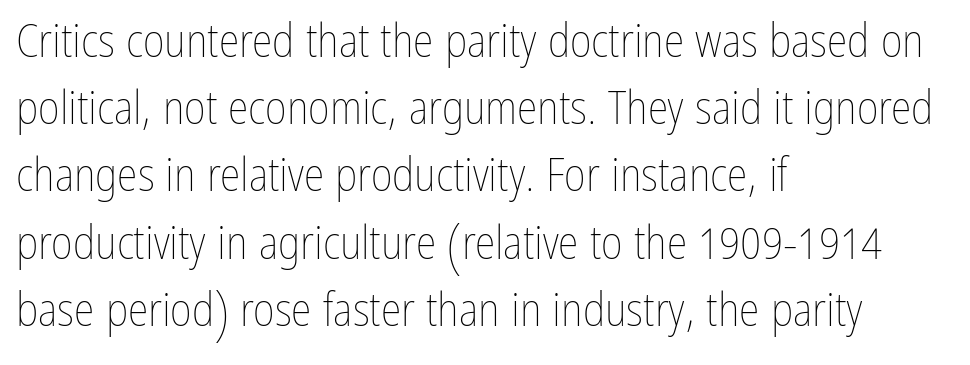
The image shows 47 px thin, condensed type, upright; set left-aligned, normal line spacing (1.43x), normal letter spacing, not underlined; low stroke contrast and a medium x-height.
